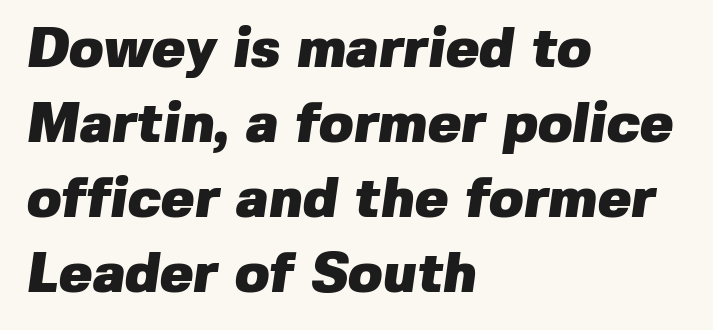
Q: Is the text bold? A: Yes.
Q: Is the typeface a serif or a sans-serif typeface? A: Sans-serif.
Q: Is the text underlined? A: No.
Q: How is the paragraph aligned? A: Left-aligned.
Q: Is the spacing between letters normal or unusually wide? A: Normal.
Q: Is the spacing between lines tight, normal or loose? A: Normal.
Q: Width (condensed, normal, or wide)? A: Normal.
Q: Stroke contrast? A: Low.
Q: x-height? A: Medium.
Q: Monospaced? A: No.
